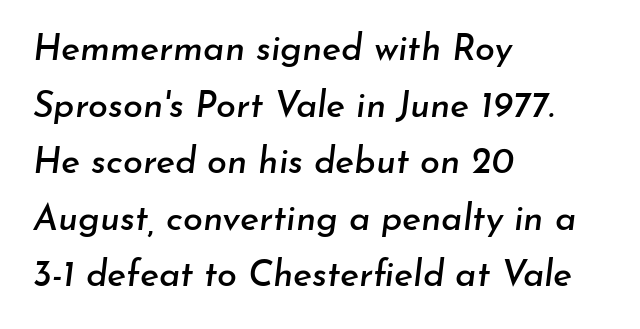
The image shows 36 px text type, italic (leaning right); set left-aligned, normal line spacing (1.57x), normal letter spacing, not underlined; low stroke contrast and a small x-height.
